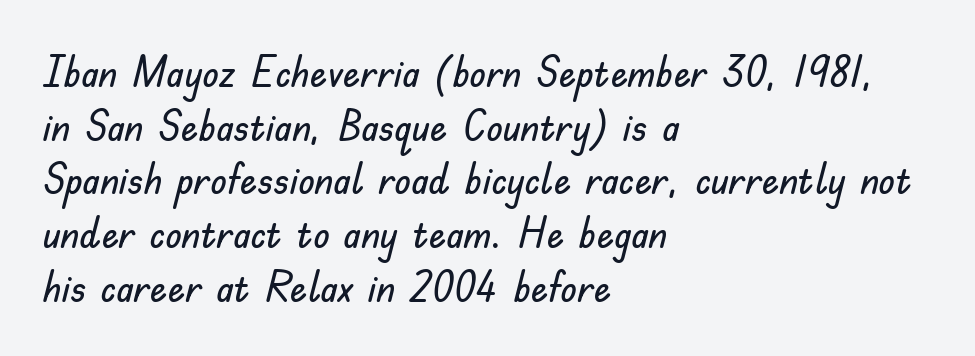
{"serif": "no", "width": "normal", "stroke_contrast": "low", "x_height": "small", "monospaced": "no", "underline": "no", "align": "left", "line_spacing": "normal", "line_spacing_ratio": 1.25, "letter_spacing": "normal", "letter_spacing_em": 0.0, "glyph_px": 43}
